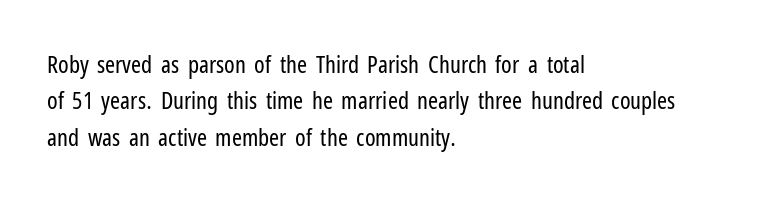
{"italic": "no", "bold": "no", "underline": "no", "align": "left", "line_spacing": "normal", "line_spacing_ratio": 1.52, "letter_spacing": "normal", "letter_spacing_em": 0.0, "glyph_px": 24}
